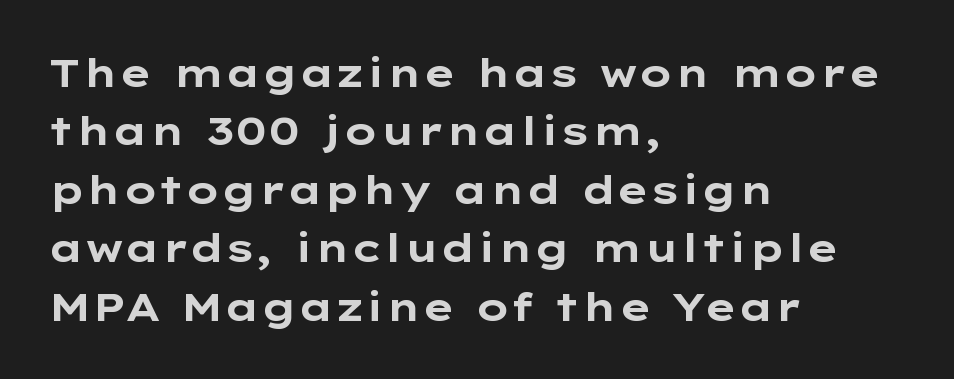
The image shows 39 px bold, wide sans-serif type, upright; set left-aligned, normal line spacing (1.5x), normal letter spacing, not underlined; low stroke contrast and a medium x-height.
